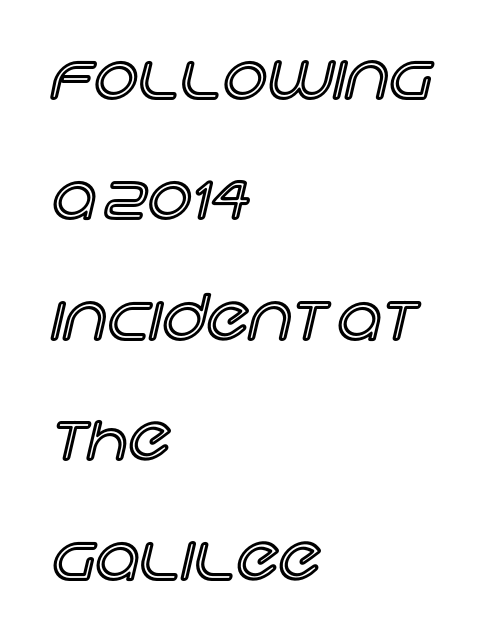
{"width": "normal", "x_height": "large", "monospaced": "no", "underline": "no", "align": "left", "line_spacing": "loose", "line_spacing_ratio": 1.94, "letter_spacing": "normal", "letter_spacing_em": 0.0, "glyph_px": 62}
